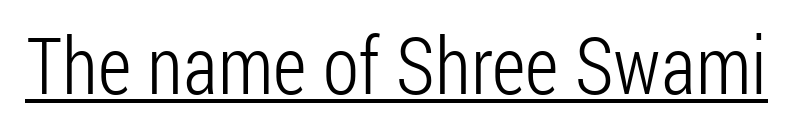
The image shows 79 px light, condensed sans-serif type, upright; set normal letter spacing, underlined; low stroke contrast and a medium x-height.
